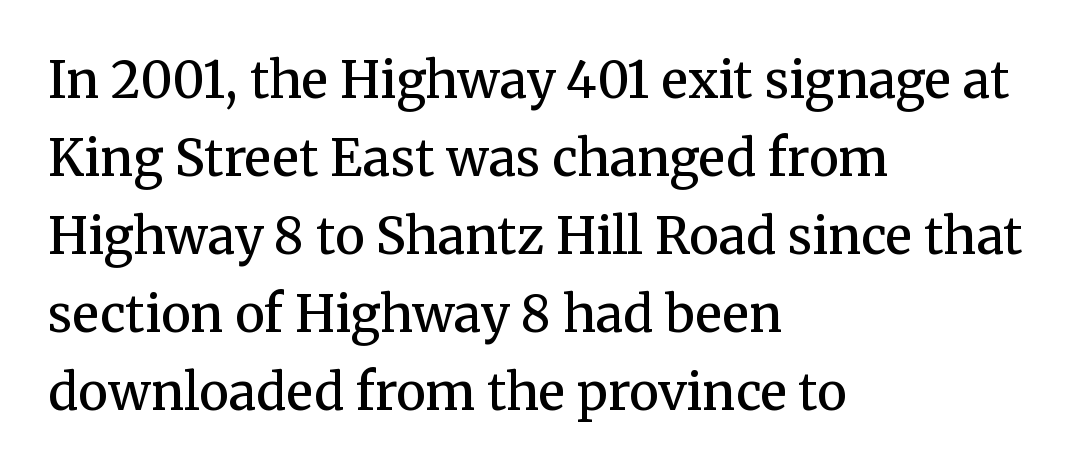
{"serif": "yes", "italic": "no", "bold": "semi", "weight": "semibold", "width": "normal", "stroke_contrast": "medium", "x_height": "medium", "monospaced": "no", "underline": "no", "align": "left", "line_spacing": "normal", "line_spacing_ratio": 1.56, "letter_spacing": "normal", "letter_spacing_em": 0.0, "glyph_px": 50}
